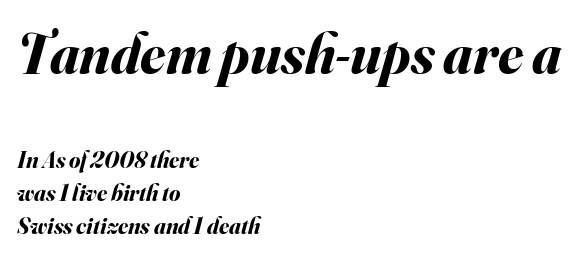
{"italic": "yes", "lean": "right", "slant_degrees": 16, "bold": "yes", "weight": "bold", "width": "normal", "stroke_contrast": "medium", "x_height": "small", "monospaced": "no", "underline": "no", "align": "left", "line_spacing": "normal", "line_spacing_ratio": 1.44, "letter_spacing": "normal", "letter_spacing_em": 0.0, "larger_block": "first", "size_ratio": 2.48, "glyph_px": 57}
